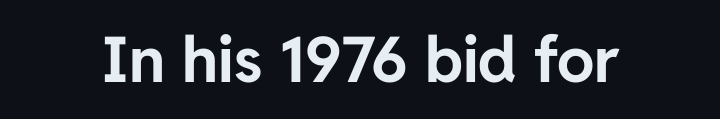
The image shows 63 px bold sans-serif type, upright; set normal letter spacing, not underlined; low stroke contrast and a medium x-height.
